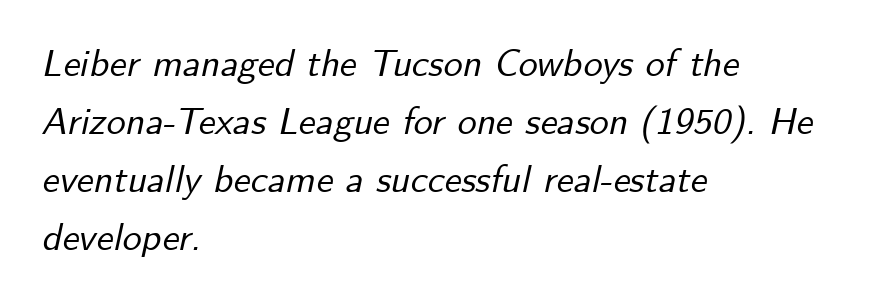
{"italic": "yes", "lean": "right", "slant_degrees": 12, "width": "normal", "stroke_contrast": "low", "x_height": "small", "monospaced": "no", "underline": "no", "align": "left", "line_spacing": "normal", "line_spacing_ratio": 1.53, "letter_spacing": "normal", "letter_spacing_em": 0.0, "glyph_px": 38}
